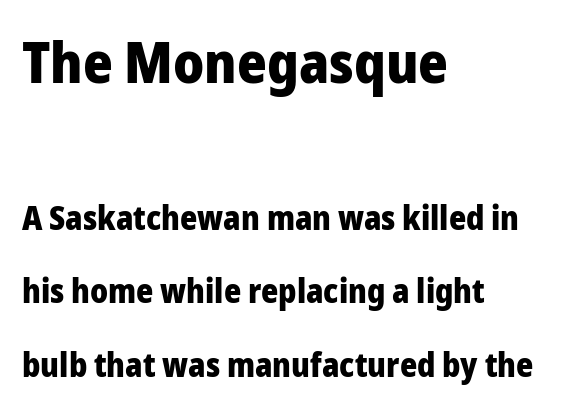
The image shows 57 px heavy sans-serif type, upright; set left-aligned, loose line spacing (2.22x), normal letter spacing, not underlined; the first (top) block is 1.73x larger; low stroke contrast and a medium x-height.
